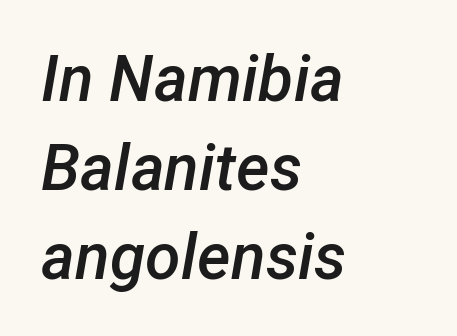
The image shows 64 px semibold type, italic (leaning right); set left-aligned, normal line spacing (1.39x), normal letter spacing, not underlined; low stroke contrast and a medium x-height.
